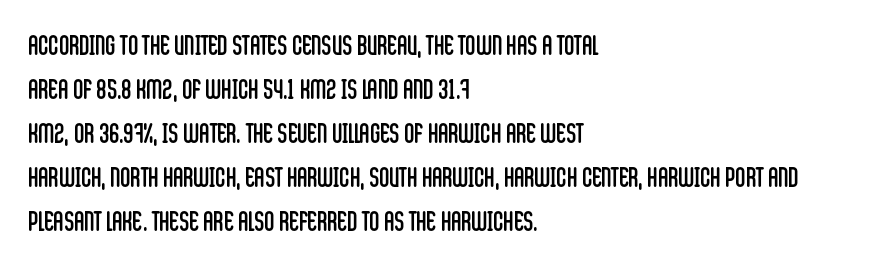
The image shows 28 px regular-weight, condensed sans-serif type, upright; set left-aligned, normal line spacing (1.57x), normal letter spacing, not underlined; low stroke contrast and a large x-height.
